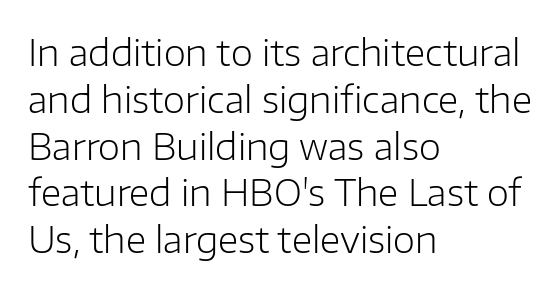
{"serif": "no", "italic": "no", "bold": "no", "weight": "light", "width": "normal", "stroke_contrast": "low", "x_height": "medium", "monospaced": "no", "underline": "no", "align": "left", "line_spacing": "normal", "line_spacing_ratio": 1.3, "letter_spacing": "normal", "letter_spacing_em": 0.0, "glyph_px": 36}
